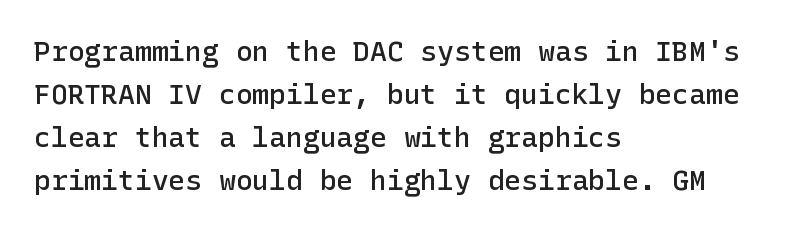
What weight is shown? A semibold, between regular and bold. The text was rendered using a sans face with plain stroke endings. The specimen reads as upright at a glance. Leading matches the norm, producing a regular column. The specimen omits any rule beneath the text block's lines.
